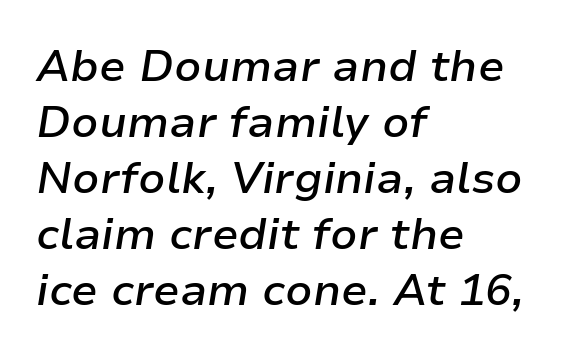
{"italic": "yes", "lean": "right", "slant_degrees": 9, "bold": "semi", "weight": "semibold", "width": "normal", "stroke_contrast": "low", "x_height": "medium", "monospaced": "no", "underline": "no", "align": "left", "line_spacing": "normal", "line_spacing_ratio": 1.27, "letter_spacing": "normal", "letter_spacing_em": 0.0, "glyph_px": 44}
